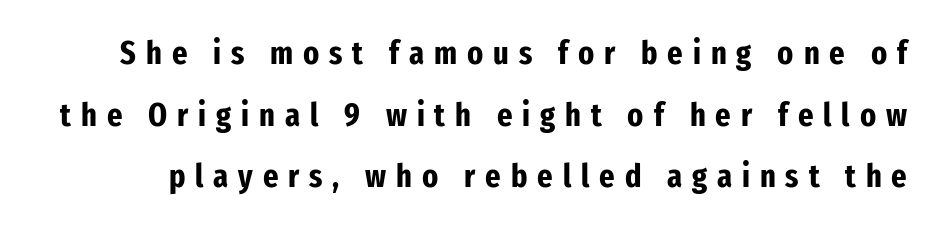
{"serif": "no", "italic": "no", "bold": "yes", "weight": "bold", "width": "condensed", "stroke_contrast": "low", "x_height": "medium", "monospaced": "no", "underline": "no", "line_spacing_ratio": 1.87, "letter_spacing": "wide", "letter_spacing_em": 0.3, "glyph_px": 33}
